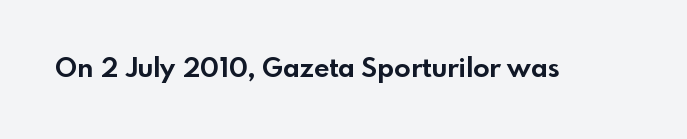
{"italic": "no", "bold": "yes", "underline": "no", "letter_spacing": "normal", "letter_spacing_em": 0.0, "glyph_px": 27}
